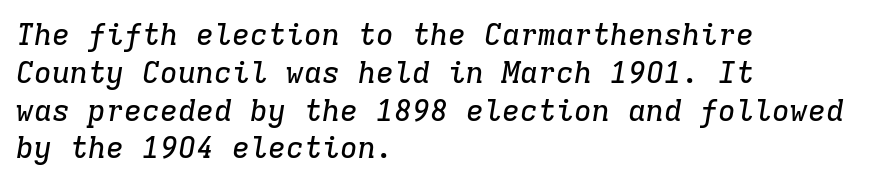
Words float on clear page, feet unadorned. The type family on display is of the serif kind. Each letter, wide or thin by design, is forced into the same width here. Line beginnings align vertically; line endings do not. Looking at the ascenders, they clearly lean. The rendering uses a moderate line-height, typical for paragraphs.
